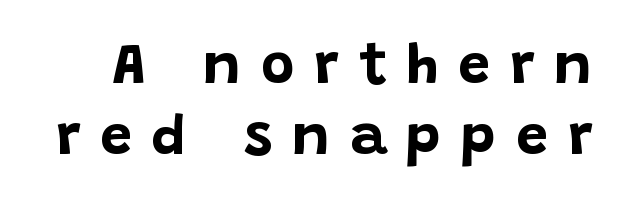
The leading is moderate, giving the passage an even texture. A typesetter would mark this as roman, not italic. The face used here is rendered with a markedly widened letterfit. Each letter keeps its own natural width here, so spacing adapts to shape. This is sans-serif lettering, the kind often seen on screens and signage.
